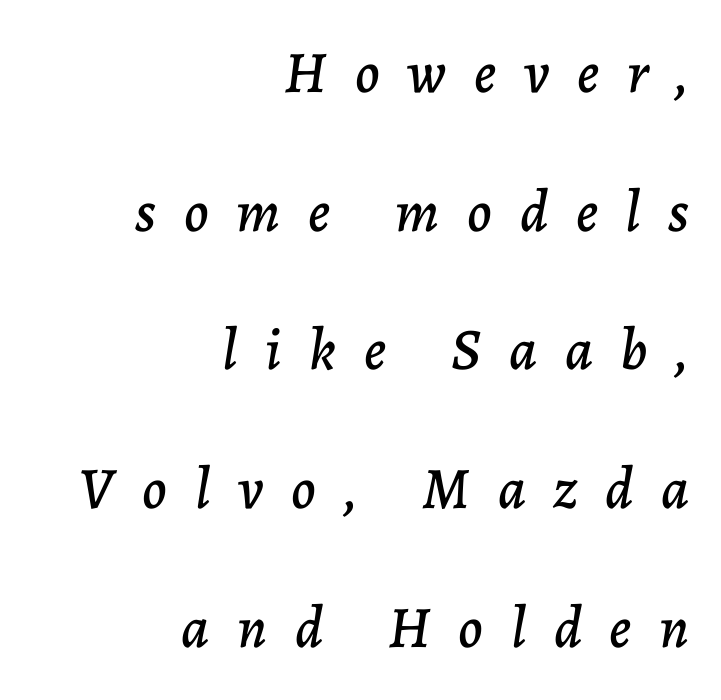
{"italic": "yes", "lean": "right", "slant_degrees": 7, "width": "normal", "stroke_contrast": "low", "x_height": "medium", "monospaced": "no", "underline": "no", "align": "right", "line_spacing": "loose", "line_spacing_ratio": 2.35, "letter_spacing": "wide", "letter_spacing_em": 0.47, "glyph_px": 59}
